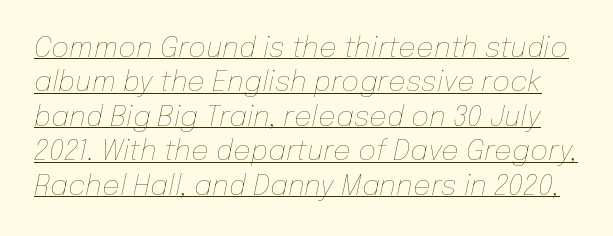
{"italic": "yes", "lean": "right", "slant_degrees": 12, "bold": "no", "weight": "thin", "width": "normal", "stroke_contrast": "low", "x_height": "medium", "monospaced": "no", "underline": "yes", "line_spacing_ratio": 1.23, "letter_spacing": "normal", "letter_spacing_em": 0.0, "glyph_px": 28}
